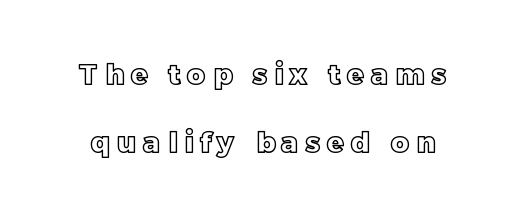
{"italic": "no", "width": "normal", "x_height": "large", "monospaced": "no", "underline": "no", "line_spacing": "loose", "line_spacing_ratio": 2.42, "letter_spacing": "wide", "letter_spacing_em": 0.25, "glyph_px": 28}
